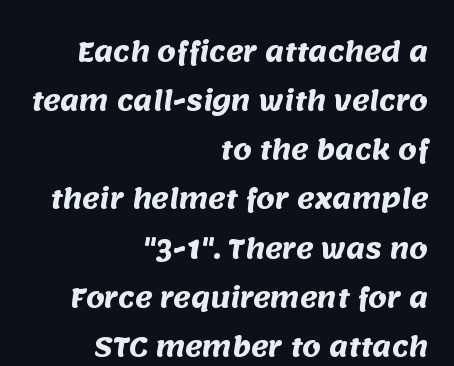
Does extra space separate the letters? No, they use regular spacing. Heavy, bold letterforms. Descenders are the only things crossing below the line. The typesetter chose a ragged-left arrangement here.
